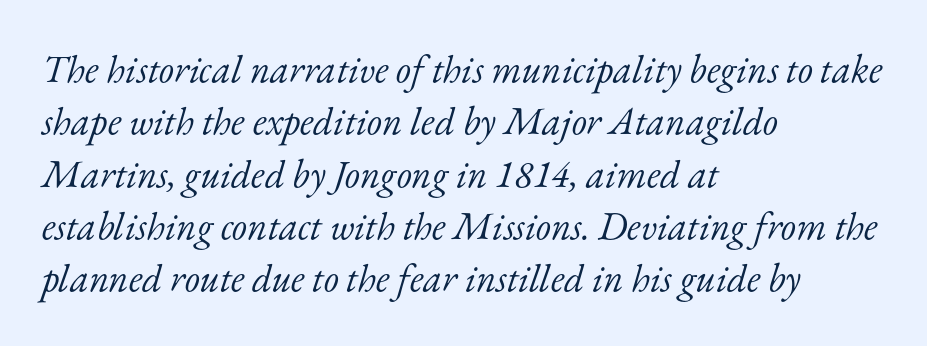
Q: Is the text bold? A: No.
Q: Is the text italic (slanted)? A: Yes, it leans right by about 17 degrees.
Q: Is the typeface a serif or a sans-serif typeface? A: Serif.
Q: Is the text underlined? A: No.
Q: How is the paragraph aligned? A: Left-aligned.
Q: Is the spacing between letters normal or unusually wide? A: Normal.
Q: Is the spacing between lines tight, normal or loose? A: Normal.
Q: Width (condensed, normal, or wide)? A: Normal.
Q: Stroke contrast? A: Low.
Q: x-height? A: Small.
Q: Monospaced? A: No.
